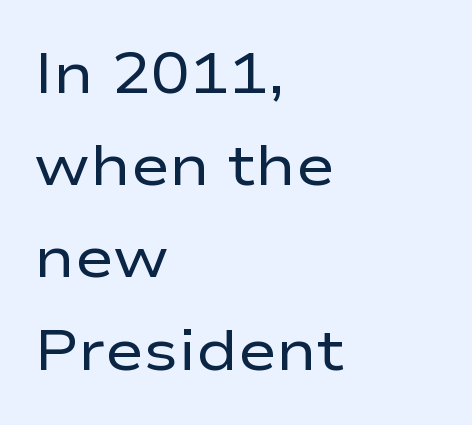
Q: Is the text bold? A: No.
Q: Is the text italic (slanted)? A: No, it is upright.
Q: Is the typeface a serif or a sans-serif typeface? A: Sans-serif.
Q: Is the text underlined? A: No.
Q: How is the paragraph aligned? A: Left-aligned.
Q: Is the spacing between letters normal or unusually wide? A: Normal.
Q: Is the spacing between lines tight, normal or loose? A: Normal.
Q: Width (condensed, normal, or wide)? A: Wide.
Q: Stroke contrast? A: Low.
Q: x-height? A: Medium.
Q: Monospaced? A: No.
